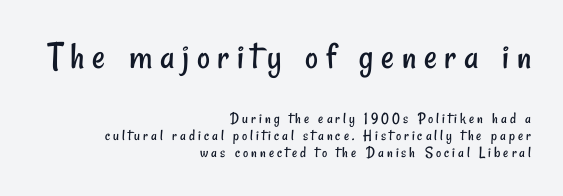
Q: Is the text bold? A: No.
Q: Is the typeface a serif or a sans-serif typeface? A: Sans-serif.
Q: Is the text underlined? A: No.
Q: How is the paragraph aligned? A: Right-aligned.
Q: Is the spacing between lines tight, normal or loose? A: Tight.
Q: Which block of text is set in a larger size, the first (top) or the second (bottom)? A: The first (top) one.
Q: Width (condensed, normal, or wide)? A: Condensed.
Q: Stroke contrast? A: Low.
Q: x-height? A: Small.
Q: Monospaced? A: No.
